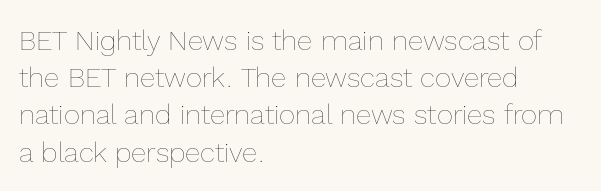
{"italic": "no", "bold": "no", "weight": "thin", "width": "normal", "x_height": "medium", "monospaced": "no", "underline": "no", "align": "left", "line_spacing": "normal", "line_spacing_ratio": 1.33, "letter_spacing": "normal", "letter_spacing_em": 0.0, "glyph_px": 28}
